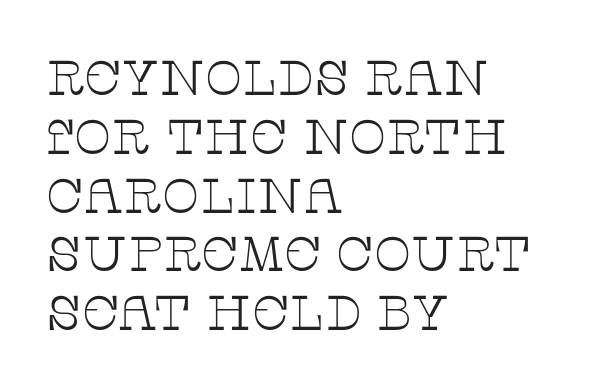
Q: Is the text bold? A: No.
Q: Is the text italic (slanted)? A: No, it is upright.
Q: Is the typeface a serif or a sans-serif typeface? A: Serif.
Q: Is the text underlined? A: No.
Q: How is the paragraph aligned? A: Left-aligned.
Q: Is the spacing between letters normal or unusually wide? A: Normal.
Q: Width (condensed, normal, or wide)? A: Wide.
Q: Stroke contrast? A: Low.
Q: x-height? A: Large.
Q: Monospaced? A: No.
